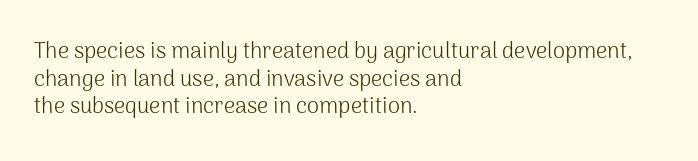
The typeface has the unassuming heft of standard copy or less. Vertical strokes here are truly vertical. A clean baseline with only descenders dipping below it. Default kerning and tracking; the words read as compact shapes.
